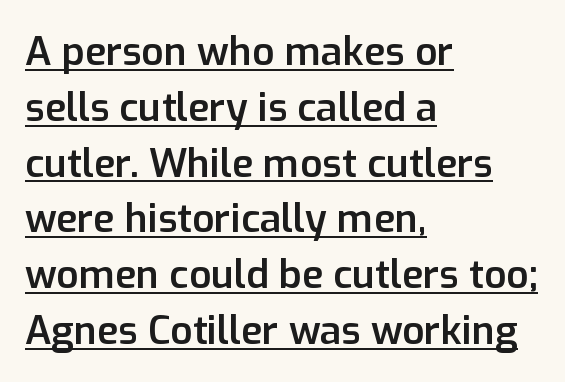
Q: Is the text bold? A: Semi-bold.
Q: Is the text italic (slanted)? A: No, it is upright.
Q: Is the typeface a serif or a sans-serif typeface? A: Sans-serif.
Q: Is the text underlined? A: Yes.
Q: How is the paragraph aligned? A: Left-aligned.
Q: Is the spacing between letters normal or unusually wide? A: Normal.
Q: Is the spacing between lines tight, normal or loose? A: Normal.
Q: Width (condensed, normal, or wide)? A: Normal.
Q: Stroke contrast? A: Low.
Q: x-height? A: Medium.
Q: Monospaced? A: No.
